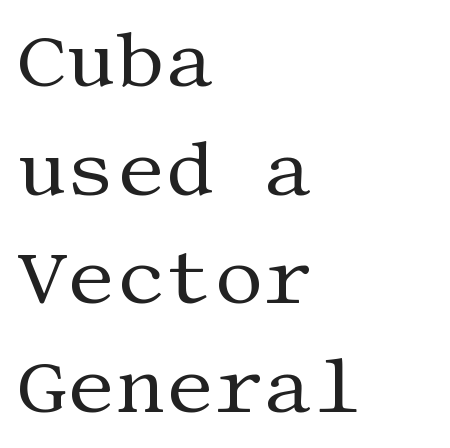
The image shows 77 px regular-weight serif type, upright; set left-aligned, normal line spacing (1.41x), normal letter spacing, not underlined; medium stroke contrast and a large x-height.
